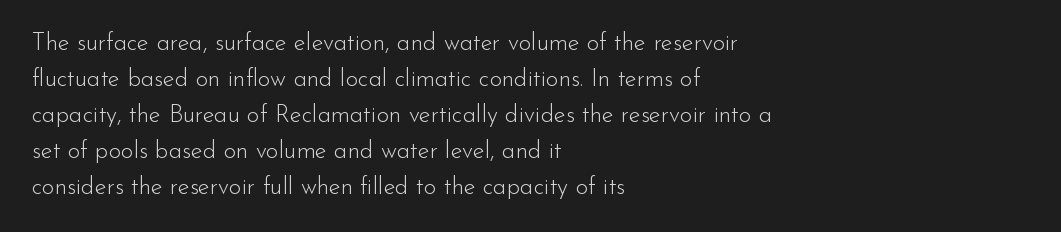
Q: Is the text bold? A: No.
Q: Is the text italic (slanted)? A: No, it is upright.
Q: Is the text underlined? A: No.
Q: How is the paragraph aligned? A: Left-aligned.
Q: Is the spacing between letters normal or unusually wide? A: Normal.
Q: Is the spacing between lines tight, normal or loose? A: Normal.
